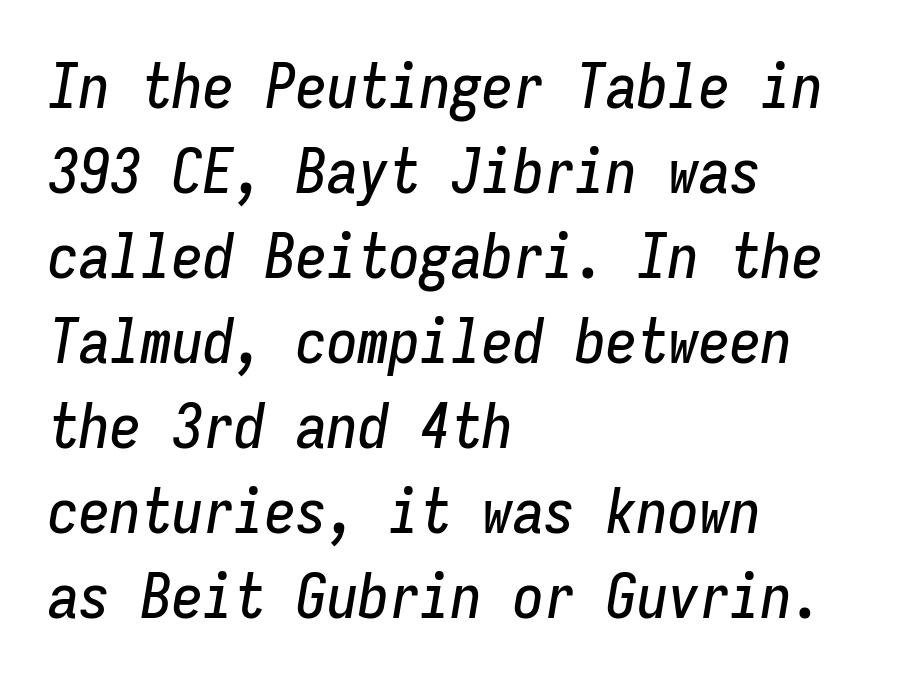
The image shows 62 px condensed type, italic (leaning right), monospaced; set left-aligned, normal line spacing (1.37x), normal letter spacing, not underlined; low stroke contrast and a medium x-height.
